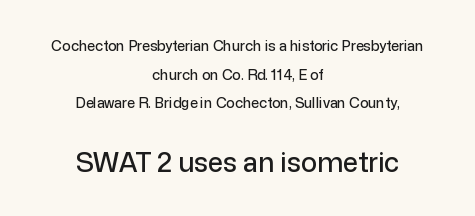
Letters rest on an invisible, unmarked baseline. The letters sit at their default tracking, neither squeezed nor spread. Tall strokes in this sample are plumb rather than angled. This sample is center-justified, so both line endings float freely. Widely set lines give the paragraph a tall, airy silhouette.
